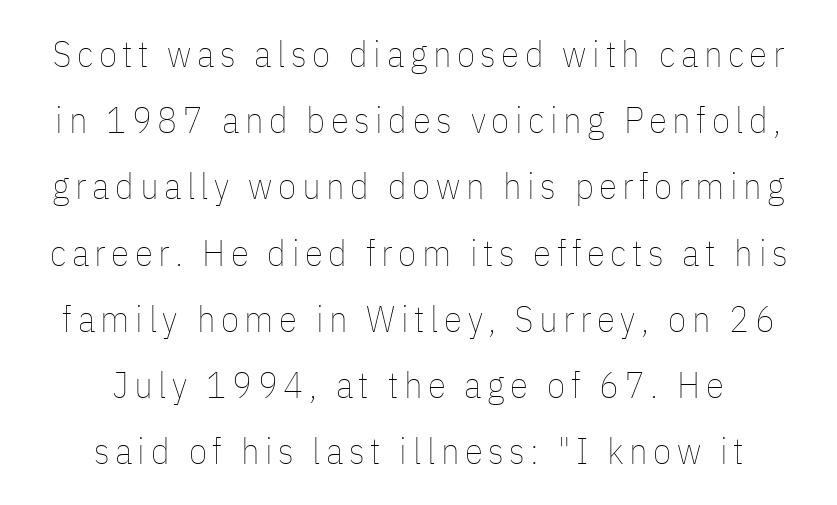
Q: Is the text bold? A: No.
Q: Is the text italic (slanted)? A: No, it is upright.
Q: Is the text underlined? A: No.
Q: How is the paragraph aligned? A: Centered.
Q: Width (condensed, normal, or wide)? A: Condensed.
Q: Stroke contrast? A: Low.
Q: x-height? A: Medium.
Q: Monospaced? A: No.
